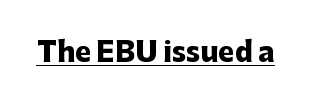
{"italic": "no", "bold": "yes", "underline": "yes", "letter_spacing": "normal", "letter_spacing_em": 0.0, "glyph_px": 27}
